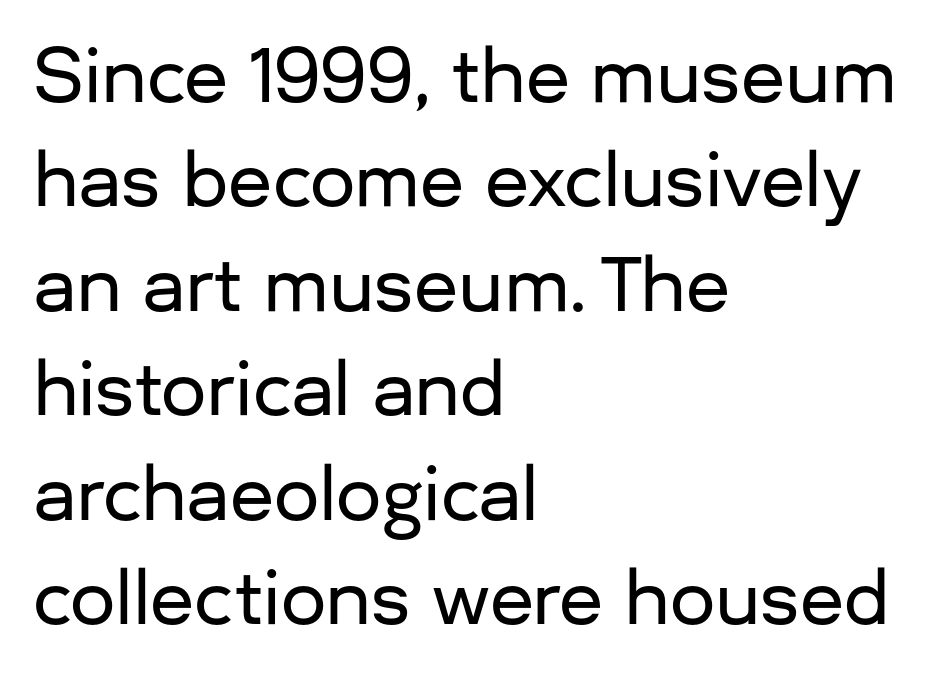
Q: Is the text italic (slanted)? A: No, it is upright.
Q: Is the typeface a serif or a sans-serif typeface? A: Sans-serif.
Q: Is the text underlined? A: No.
Q: How is the paragraph aligned? A: Left-aligned.
Q: Is the spacing between letters normal or unusually wide? A: Normal.
Q: Is the spacing between lines tight, normal or loose? A: Normal.
Q: Width (condensed, normal, or wide)? A: Normal.
Q: Stroke contrast? A: Low.
Q: x-height? A: Medium.
Q: Monospaced? A: No.
